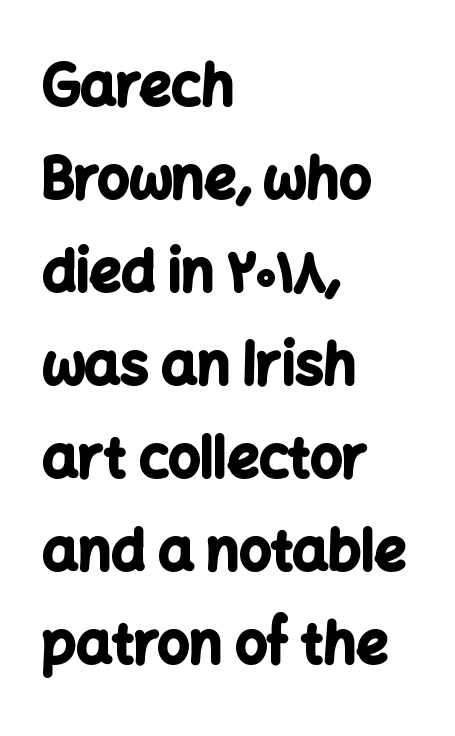
{"serif": "no", "italic": "no", "bold": "yes", "weight": "bold", "width": "normal", "stroke_contrast": "low", "x_height": "medium", "monospaced": "no", "underline": "no", "align": "left", "line_spacing": "normal", "line_spacing_ratio": 1.66, "letter_spacing": "normal", "letter_spacing_em": 0.0, "glyph_px": 56}
